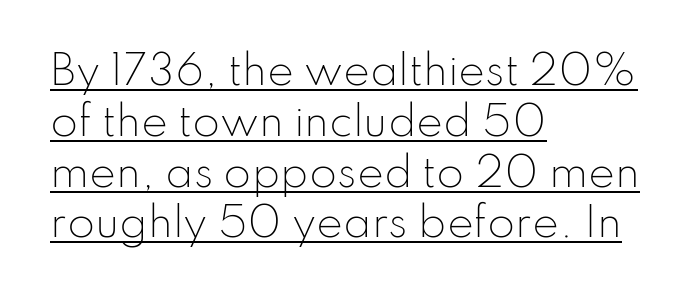
Note the varied advance widths — an 'i' is clearly narrower than an 'm'. Caption: standard tracking, unaltered. How would I describe the line gaps? Plain and ordinary. Serifs: no, the terminals of the letterforms are clean.
